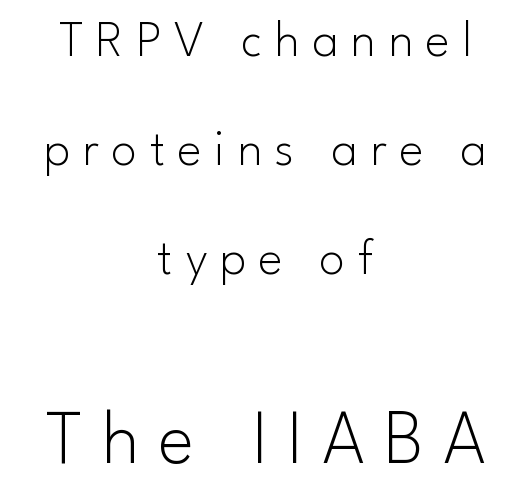
The foot of each line stays bare and open. Are there feet on the stems? There aren't — it's a sans. The lower block of text is set noticeably larger than the block above it. How are the letters spaced? Widely, with obvious added tracking.
